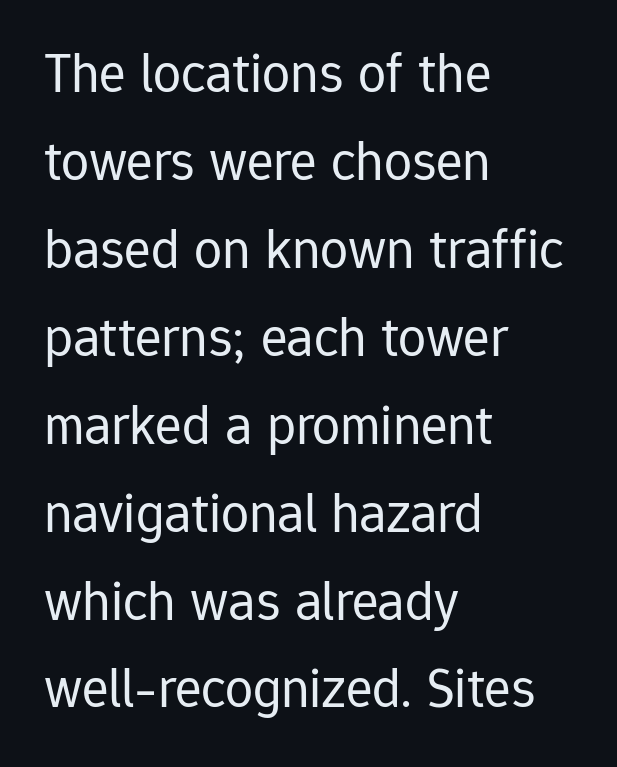
Q: Is the text bold? A: No.
Q: Is the text italic (slanted)? A: No, it is upright.
Q: Is the typeface a serif or a sans-serif typeface? A: Sans-serif.
Q: Is the text underlined? A: No.
Q: How is the paragraph aligned? A: Left-aligned.
Q: Is the spacing between letters normal or unusually wide? A: Normal.
Q: Is the spacing between lines tight, normal or loose? A: Normal.
Q: Width (condensed, normal, or wide)? A: Normal.
Q: Stroke contrast? A: Low.
Q: x-height? A: Medium.
Q: Monospaced? A: No.
